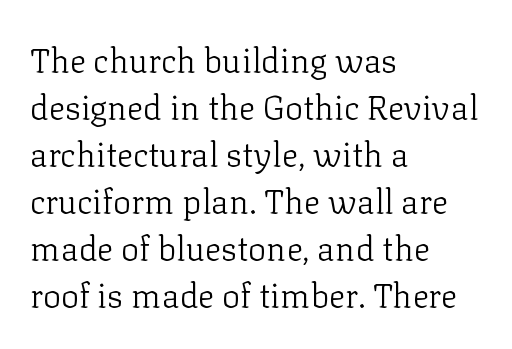
The image shows 34 px light serif type, upright; set left-aligned, normal line spacing (1.38x), normal letter spacing, not underlined; low stroke contrast and a medium x-height.
